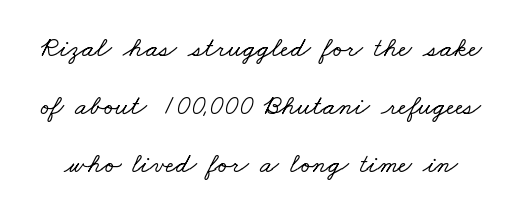
Q: Is the typeface a serif or a sans-serif typeface? A: Serif.
Q: Is the text underlined? A: No.
Q: Is the spacing between letters normal or unusually wide? A: Normal.
Q: Is the spacing between lines tight, normal or loose? A: Loose.
Q: Width (condensed, normal, or wide)? A: Wide.
Q: Stroke contrast? A: Low.
Q: x-height? A: Small.
Q: Monospaced? A: No.
